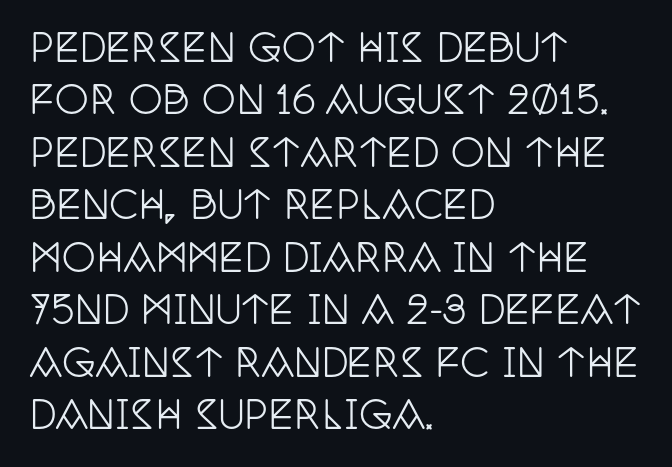
All the whitespace from short lines collects on the right. Here the designer chose a conventional face with non-uniform glyph widths. This rendering employs a face with finishing strokes, i.e., a serif. This rendering features lettering with no underline. The line texture is even and compact thanks to regular tracking.
